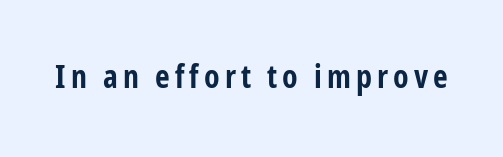
{"serif": "no", "italic": "no", "bold": "yes", "weight": "bold", "width": "condensed", "stroke_contrast": "low", "x_height": "medium", "monospaced": "no", "underline": "no", "glyph_px": 32}
